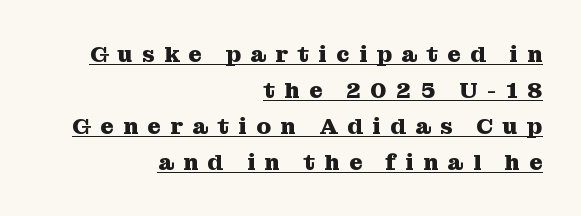
{"italic": "no", "bold": "yes", "underline": "yes", "align": "right", "line_spacing": "normal", "line_spacing_ratio": 1.56, "letter_spacing": "wide", "letter_spacing_em": 0.41, "glyph_px": 23}
